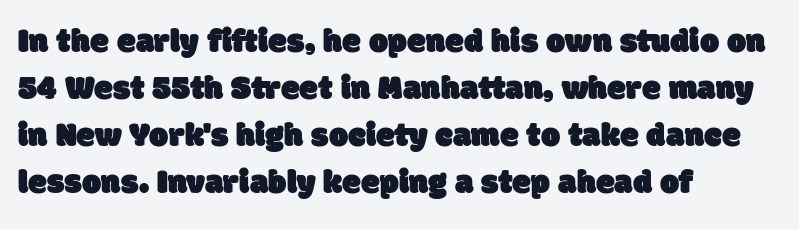
The image shows 34 px sans-serif type; set left-aligned, normal line spacing (1.38x), normal letter spacing, not underlined; low stroke contrast and a large x-height.
